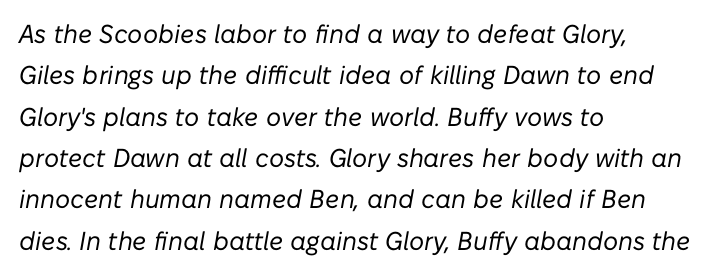
Horizontal bands of white between lines are of average thickness. Has an underline been added? It has not. The ragged edge is on the right, which tells us the setting is flush left. The rendering keeps characters at their native spacing. The axis of the letterforms is tilted away from vertical. Heft: none added — not bold.
